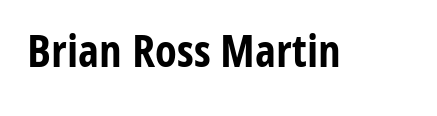
Q: Is the text bold? A: Yes.
Q: Is the text italic (slanted)? A: No, it is upright.
Q: Is the typeface a serif or a sans-serif typeface? A: Sans-serif.
Q: Is the text underlined? A: No.
Q: Is the spacing between letters normal or unusually wide? A: Normal.
Q: Width (condensed, normal, or wide)? A: Condensed.
Q: Stroke contrast? A: Low.
Q: x-height? A: Medium.
Q: Monospaced? A: No.
